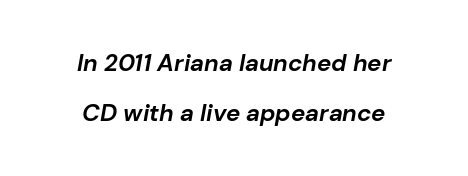
Q: Is the text bold? A: Yes.
Q: Is the text italic (slanted)? A: Yes, it leans right by about 10 degrees.
Q: Is the text underlined? A: No.
Q: How is the paragraph aligned? A: Centered.
Q: Is the spacing between letters normal or unusually wide? A: Normal.
Q: Is the spacing between lines tight, normal or loose? A: Loose.
